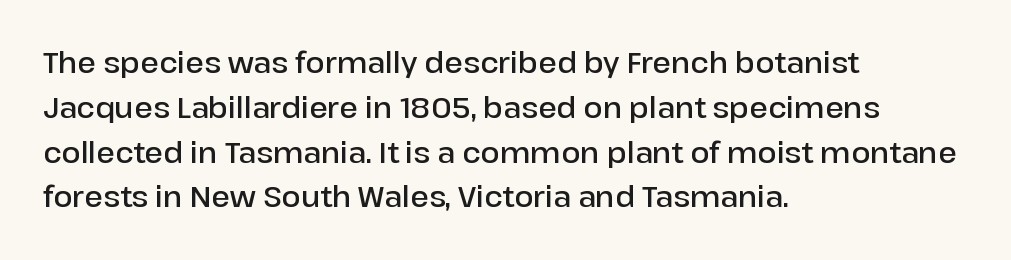
Q: Is the text bold? A: Semi-bold.
Q: Is the text italic (slanted)? A: No, it is upright.
Q: Is the typeface a serif or a sans-serif typeface? A: Sans-serif.
Q: Is the text underlined? A: No.
Q: How is the paragraph aligned? A: Left-aligned.
Q: Is the spacing between letters normal or unusually wide? A: Normal.
Q: Is the spacing between lines tight, normal or loose? A: Normal.
Q: Width (condensed, normal, or wide)? A: Normal.
Q: Stroke contrast? A: Low.
Q: x-height? A: Medium.
Q: Monospaced? A: No.
